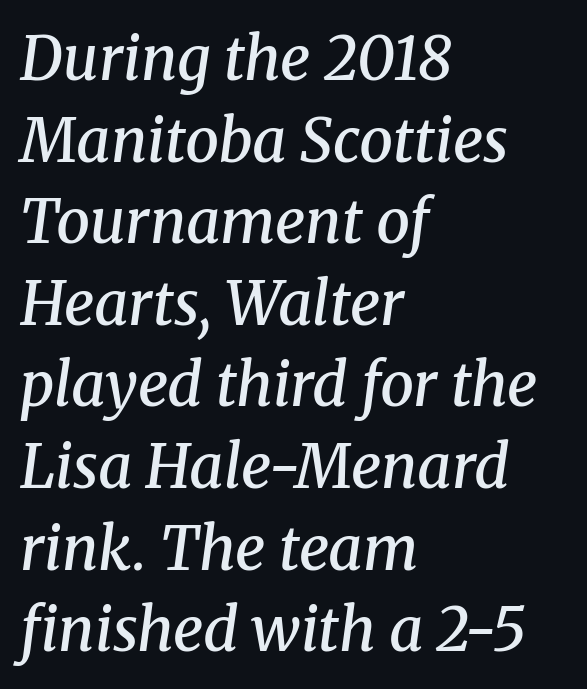
Does the type have serifs? Yes, each stem ends in a small foot. The rendering anchors every line to the left-hand side. Lines of text with bare space underneath. Regarding leading, the lines here are spaced in the standard way.
